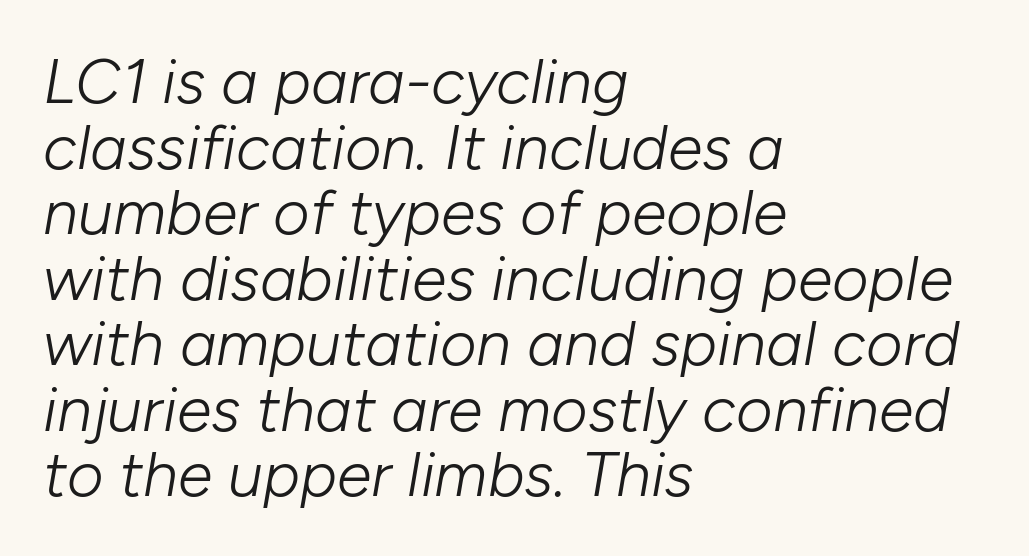
Q: Is the text bold? A: No.
Q: Is the text italic (slanted)? A: Yes, it leans right by about 10 degrees.
Q: Is the text underlined? A: No.
Q: How is the paragraph aligned? A: Left-aligned.
Q: Is the spacing between letters normal or unusually wide? A: Normal.
Q: Is the spacing between lines tight, normal or loose? A: Tight.
Q: Width (condensed, normal, or wide)? A: Normal.
Q: Stroke contrast? A: Low.
Q: x-height? A: Medium.
Q: Monospaced? A: No.
